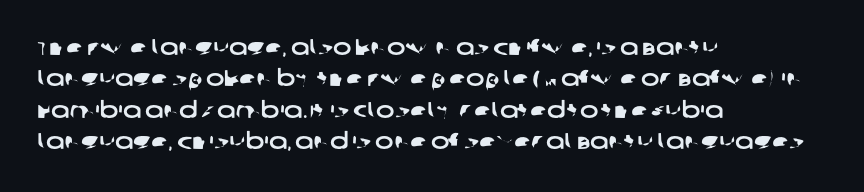
Q: Is the text underlined? A: No.
Q: How is the paragraph aligned? A: Left-aligned.
Q: Is the spacing between letters normal or unusually wide? A: Normal.
Q: Is the spacing between lines tight, normal or loose? A: Normal.
